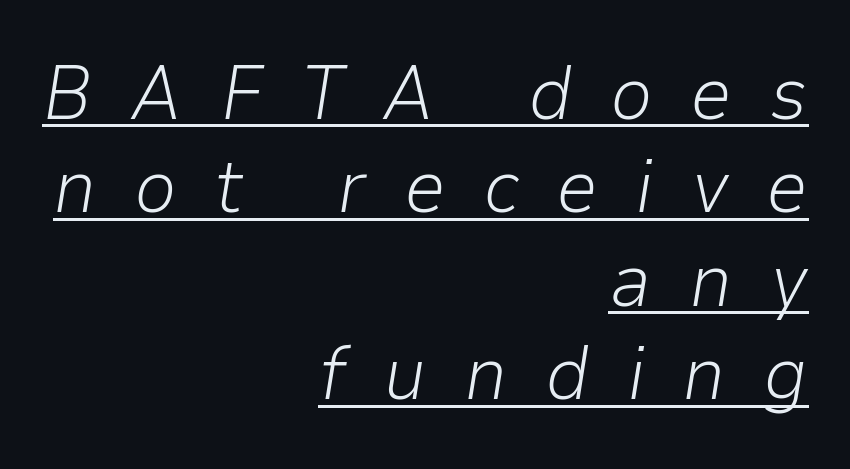
{"italic": "yes", "lean": "right", "slant_degrees": 9, "bold": "no", "weight": "light", "width": "normal", "stroke_contrast": "low", "x_height": "medium", "monospaced": "no", "underline": "yes", "align": "right", "line_spacing_ratio": 1.23, "letter_spacing": "wide", "letter_spacing_em": 0.49, "glyph_px": 76}
